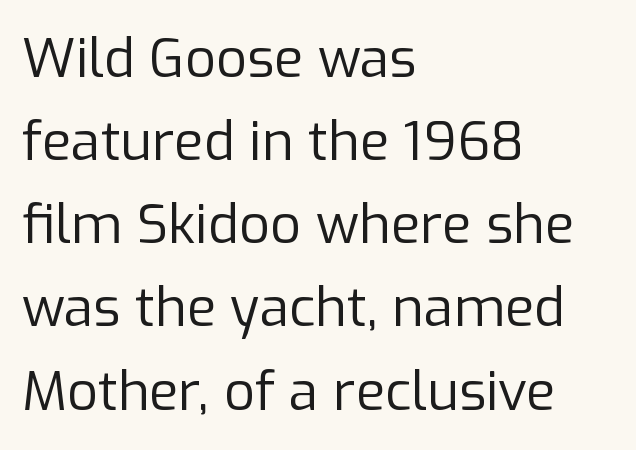
{"serif": "no", "italic": "no", "bold": "no", "weight": "regular", "width": "normal", "stroke_contrast": "low", "x_height": "medium", "monospaced": "no", "underline": "no", "align": "left", "line_spacing": "normal", "line_spacing_ratio": 1.54, "letter_spacing": "normal", "letter_spacing_em": 0.0, "glyph_px": 54}
